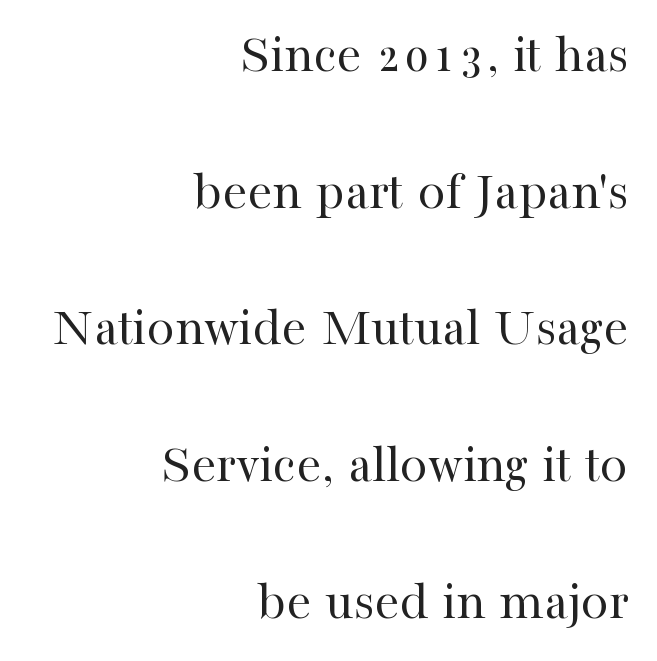
{"serif": "yes", "italic": "no", "bold": "no", "weight": "regular", "width": "normal", "stroke_contrast": "high", "x_height": "medium", "monospaced": "no", "underline": "no", "align": "right", "line_spacing": "loose", "line_spacing_ratio": 2.44, "letter_spacing": "normal", "letter_spacing_em": 0.0, "glyph_px": 56}
